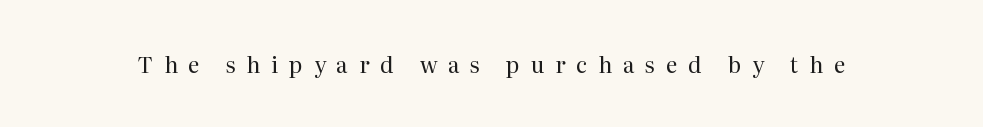
{"italic": "no", "bold": "no", "underline": "no", "letter_spacing": "wide", "letter_spacing_em": 0.49, "glyph_px": 22}
